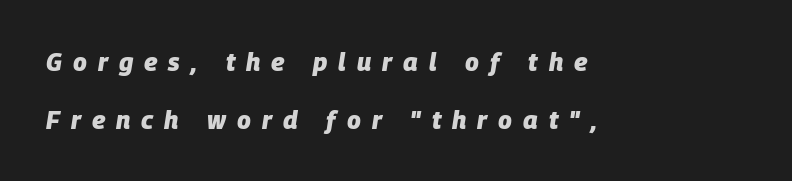
{"italic": "yes", "lean": "right", "slant_degrees": 9, "bold": "yes", "underline": "no", "align": "left", "line_spacing": "loose", "line_spacing_ratio": 2.32, "letter_spacing": "wide", "letter_spacing_em": 0.44, "glyph_px": 25}
